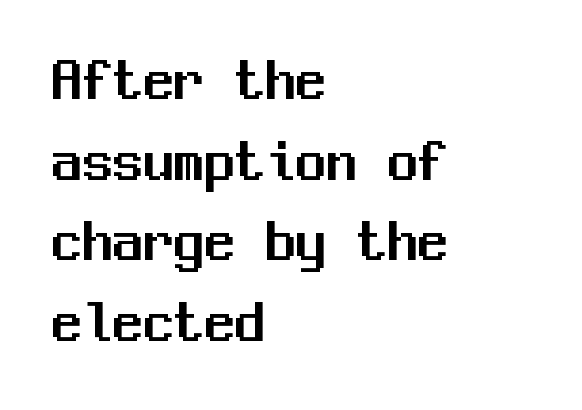
All the whitespace from short lines collects on the right. Bare-footed words on every line. You can tell from the bare stems that sans-serif type was used. Standard letterfit; no display-style spreading of the glyphs.
